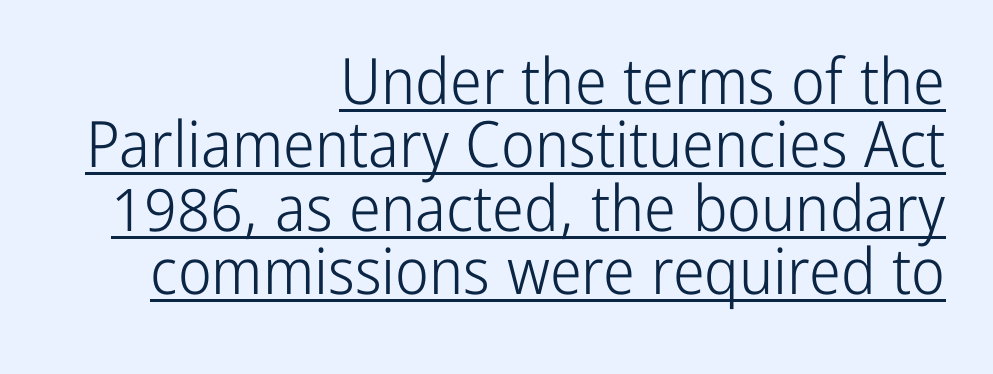
{"serif": "no", "italic": "no", "bold": "no", "weight": "light", "width": "condensed", "stroke_contrast": "low", "x_height": "medium", "monospaced": "no", "underline": "yes", "align": "right", "line_spacing": "tight", "line_spacing_ratio": 0.99, "letter_spacing": "normal", "letter_spacing_em": 0.0, "glyph_px": 64}
